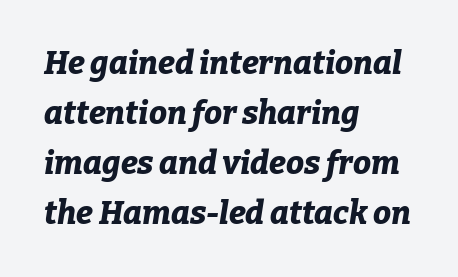
The image shows 32 px bold type, italic (leaning right); set left-aligned, normal line spacing (1.56x), normal letter spacing, not underlined; low stroke contrast and a medium x-height.
